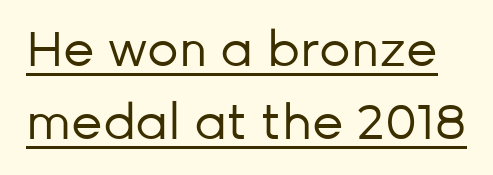
Q: Is the text bold? A: No.
Q: Is the text italic (slanted)? A: No, it is upright.
Q: Is the typeface a serif or a sans-serif typeface? A: Sans-serif.
Q: Is the text underlined? A: Yes.
Q: Is the spacing between letters normal or unusually wide? A: Normal.
Q: Is the spacing between lines tight, normal or loose? A: Normal.
Q: Width (condensed, normal, or wide)? A: Normal.
Q: Stroke contrast? A: Low.
Q: x-height? A: Medium.
Q: Monospaced? A: No.
